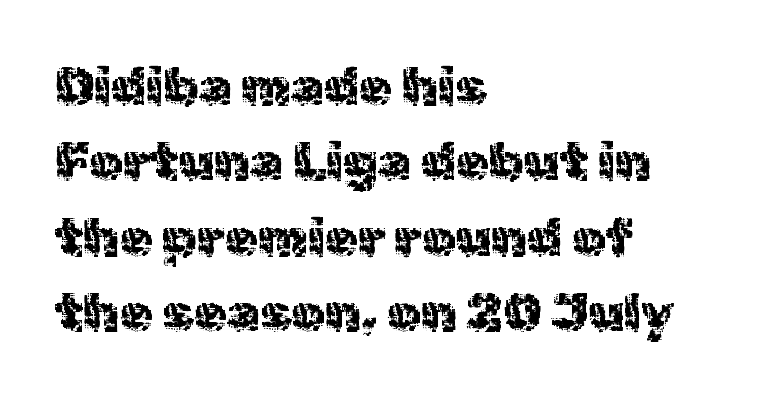
Q: Is the text italic (slanted)? A: No, it is upright.
Q: Is the typeface a serif or a sans-serif typeface? A: Sans-serif.
Q: Is the text underlined? A: No.
Q: How is the paragraph aligned? A: Left-aligned.
Q: Is the spacing between letters normal or unusually wide? A: Normal.
Q: Is the spacing between lines tight, normal or loose? A: Normal.
Q: Width (condensed, normal, or wide)? A: Normal.
Q: x-height? A: Medium.
Q: Monospaced? A: No.
